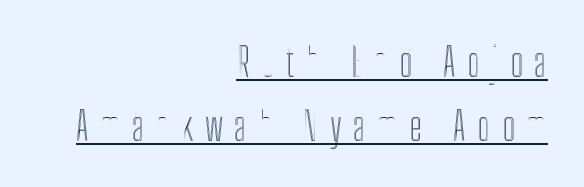
The image shows 40 px condensed type, upright; set right-aligned, normal line spacing (1.6x), unusually wide letter spacing (+0.29 em), underlined; a medium x-height.
